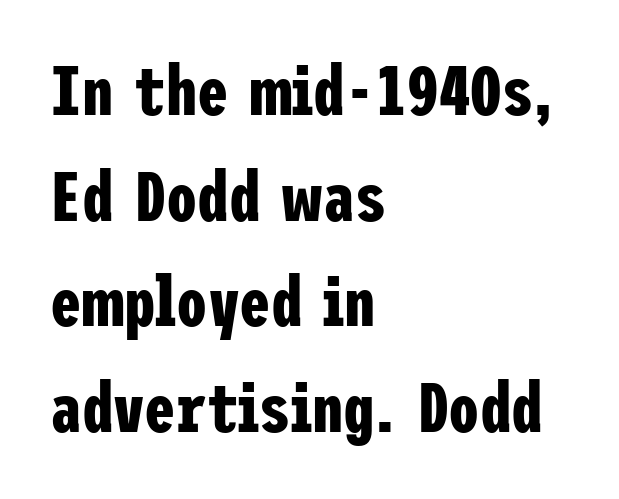
{"serif": "no", "italic": "no", "bold": "yes", "weight": "bold", "width": "condensed", "stroke_contrast": "low", "x_height": "medium", "underline": "no", "align": "left", "line_spacing": "normal", "line_spacing_ratio": 1.51, "letter_spacing": "normal", "letter_spacing_em": 0.0, "glyph_px": 70}
